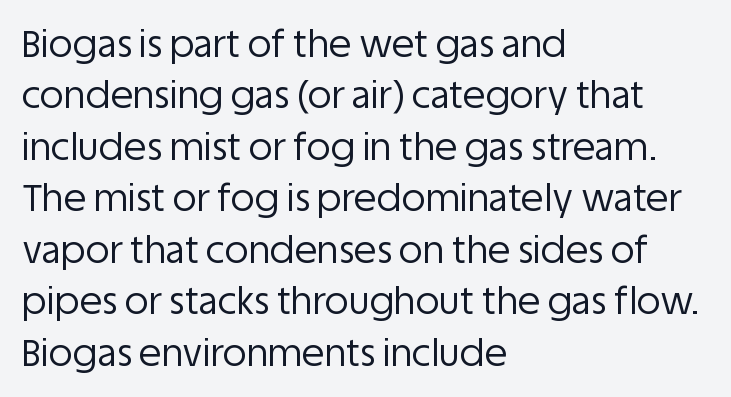
The image shows 37 px regular-weight sans-serif type, upright; set left-aligned, normal line spacing (1.39x), normal letter spacing, not underlined; low stroke contrast and a large x-height.
